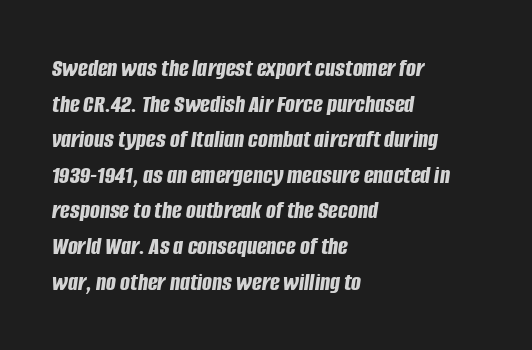
You'd pick this weight for a headline — it's a proper bold. A clean baseline with only descenders dipping below it. Regular leading. The whole block is typeset with a tilt. No extra tracking has been applied to these lines. All the whitespace from short lines collects on the right.
